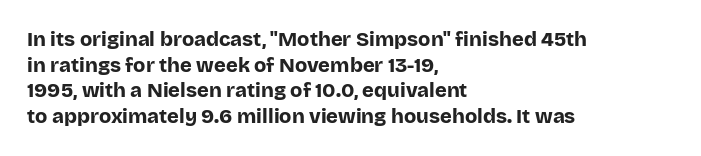
{"italic": "no", "bold": "yes", "underline": "no", "align": "left", "line_spacing": "normal", "line_spacing_ratio": 1.28, "letter_spacing": "normal", "letter_spacing_em": 0.0, "glyph_px": 20}
